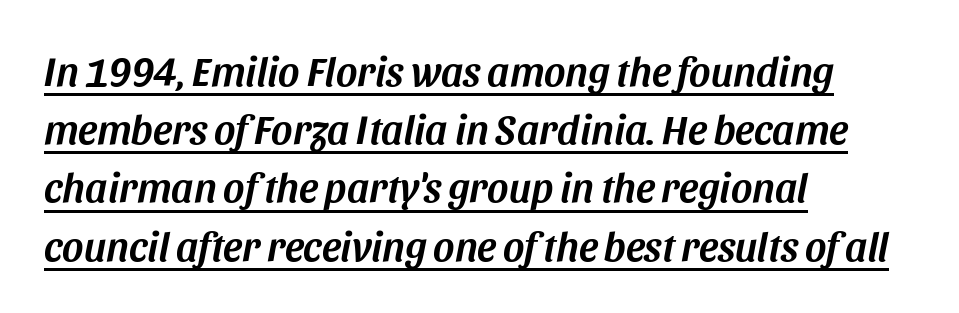
Standard letterfit; no display-style spreading of the glyphs. The font's italic variant was chosen for this text. Quick note: underline on. The rendering anchors every line to the left-hand side. Looks like regular typesetting: each glyph gets only the width it needs.
